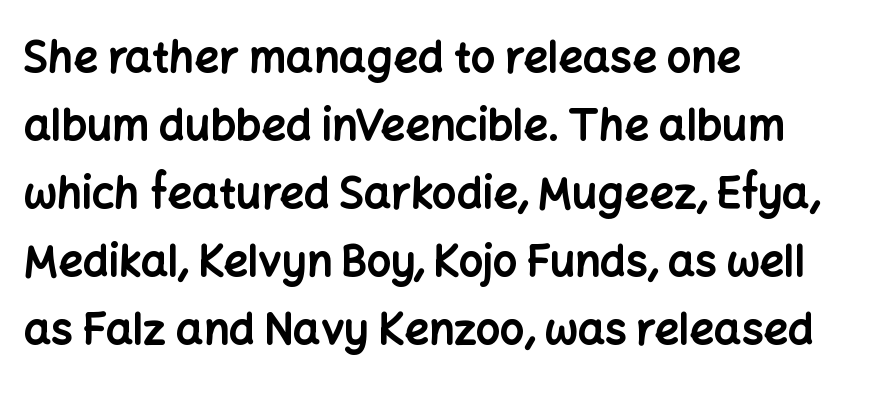
{"serif": "no", "italic": "no", "bold": "yes", "weight": "bold", "width": "normal", "stroke_contrast": "low", "x_height": "medium", "monospaced": "no", "underline": "no", "align": "left", "line_spacing": "normal", "line_spacing_ratio": 1.58, "letter_spacing": "normal", "letter_spacing_em": 0.0, "glyph_px": 43}
